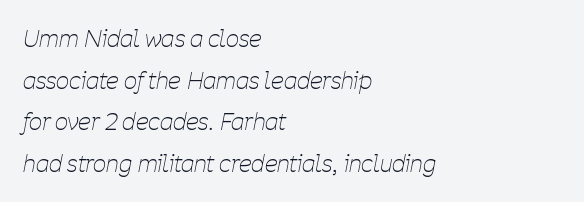
The image shows 23 px text type, italic (leaning right); set left-aligned, line spacing 1.81x, normal letter spacing, not underlined.
